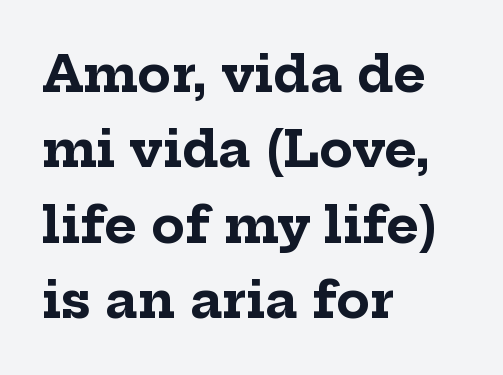
The image shows 50 px bold serif type, upright; set left-aligned, normal line spacing (1.51x), normal letter spacing, not underlined; low stroke contrast and a medium x-height.
